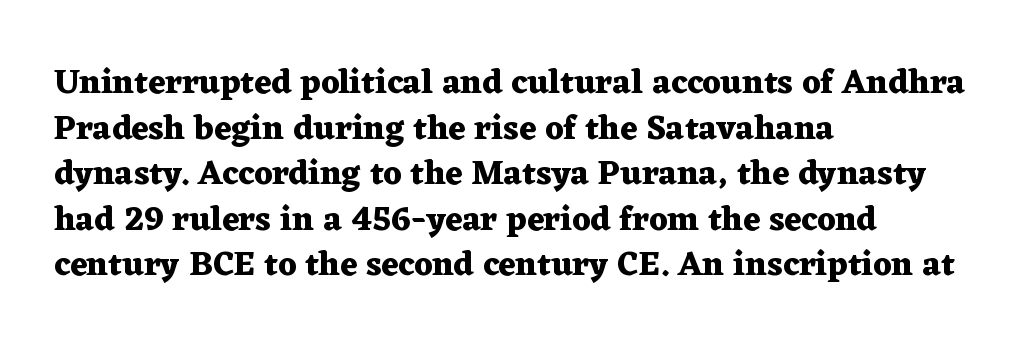
Q: Is the text bold? A: Yes.
Q: Is the text italic (slanted)? A: No, it is upright.
Q: Is the typeface a serif or a sans-serif typeface? A: Serif.
Q: Is the text underlined? A: No.
Q: How is the paragraph aligned? A: Left-aligned.
Q: Is the spacing between letters normal or unusually wide? A: Normal.
Q: Is the spacing between lines tight, normal or loose? A: Normal.
Q: Width (condensed, normal, or wide)? A: Wide.
Q: Stroke contrast? A: Medium.
Q: x-height? A: Medium.
Q: Monospaced? A: No.
